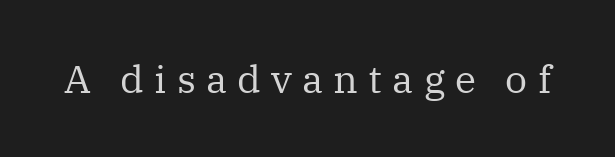
Q: Is the text bold? A: No.
Q: Is the text italic (slanted)? A: No, it is upright.
Q: Is the typeface a serif or a sans-serif typeface? A: Serif.
Q: Is the text underlined? A: No.
Q: Is the spacing between letters normal or unusually wide? A: Unusually wide.
Q: Width (condensed, normal, or wide)? A: Normal.
Q: Stroke contrast? A: Medium.
Q: x-height? A: Medium.
Q: Monospaced? A: No.
